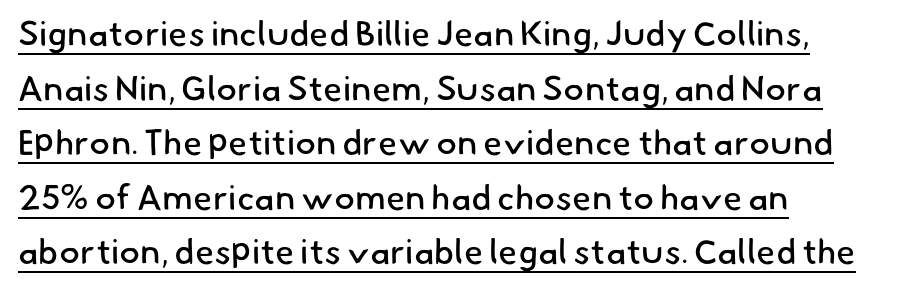
The weight tops out at a normal text grade. The rendered words wear a rule along their underside. Proportional: the letters do not fall into vertical columns. All the whitespace from short lines collects on the right.
